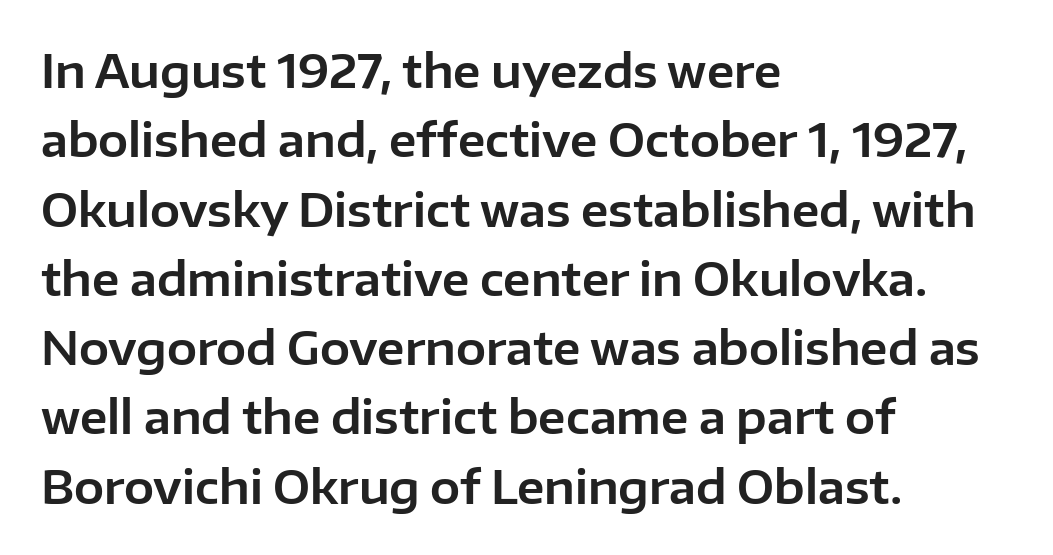
Compared with typical body copy, the letter spacing here is the same. A student would call this left alignment; a typographer would say flush left, rag right. The typeface chosen for these lines omits serifs. In terms of posture, this sample is upright.
